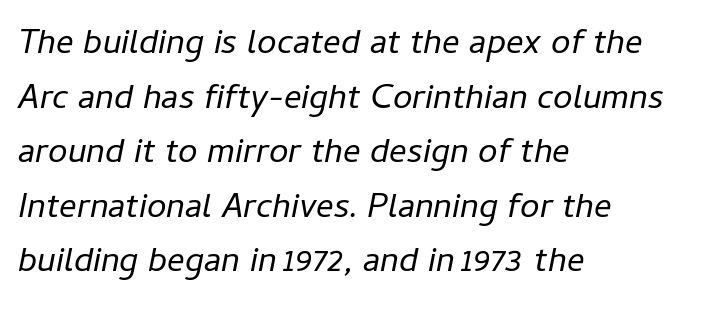
The image shows 35 px regular-weight type, italic (leaning right); set left-aligned, normal line spacing (1.56x), normal letter spacing, not underlined; low stroke contrast and a medium x-height.
